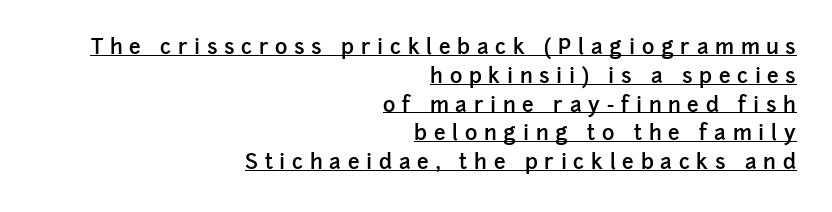
The image shows 21 px text type, upright; set right-aligned, normal line spacing (1.37x), unusually wide letter spacing (+0.32 em), underlined.
